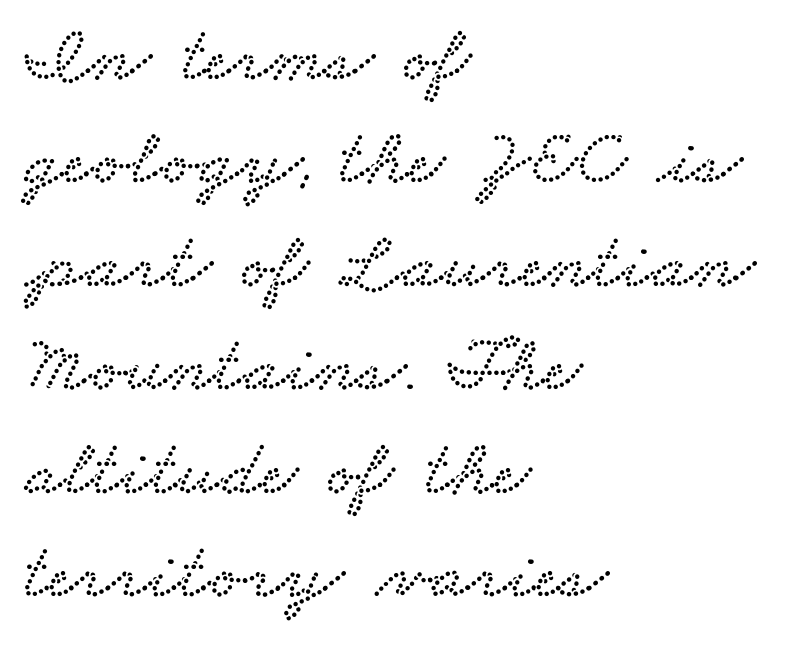
{"serif": "yes", "width": "wide", "stroke_contrast": "low", "x_height": "small", "monospaced": "no", "underline": "no", "align": "left", "line_spacing": "normal", "line_spacing_ratio": 1.31, "letter_spacing": "normal", "letter_spacing_em": 0.0, "glyph_px": 79}
